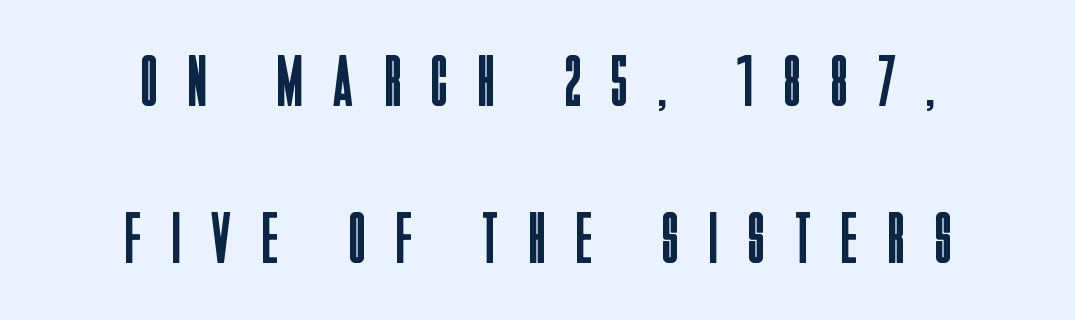
{"serif": "no", "italic": "no", "bold": "no", "weight": "regular", "width": "condensed", "stroke_contrast": "low", "x_height": "large", "monospaced": "no", "underline": "no", "align": "center", "line_spacing": "loose", "line_spacing_ratio": 2.18, "letter_spacing": "wide", "letter_spacing_em": 0.44, "glyph_px": 72}
